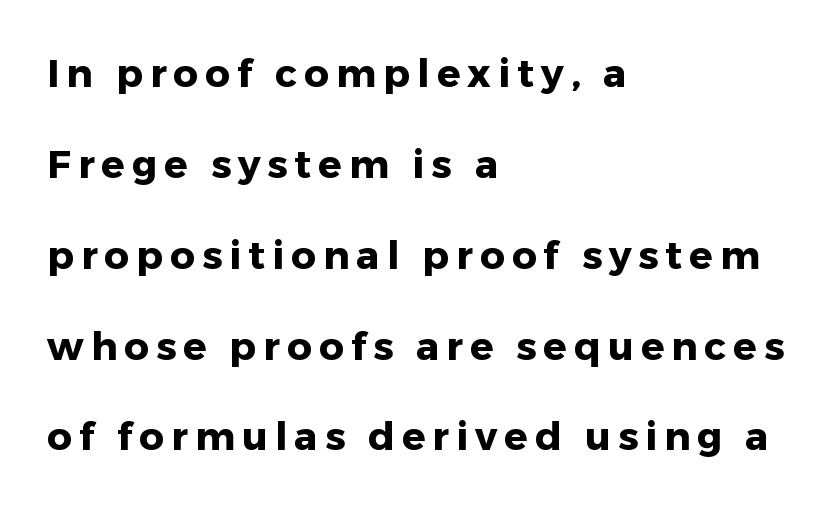
Q: Is the text bold? A: Yes.
Q: Is the text italic (slanted)? A: No, it is upright.
Q: Is the typeface a serif or a sans-serif typeface? A: Sans-serif.
Q: Is the text underlined? A: No.
Q: How is the paragraph aligned? A: Left-aligned.
Q: Is the spacing between lines tight, normal or loose? A: Loose.
Q: Width (condensed, normal, or wide)? A: Normal.
Q: Stroke contrast? A: Low.
Q: x-height? A: Medium.
Q: Monospaced? A: No.
